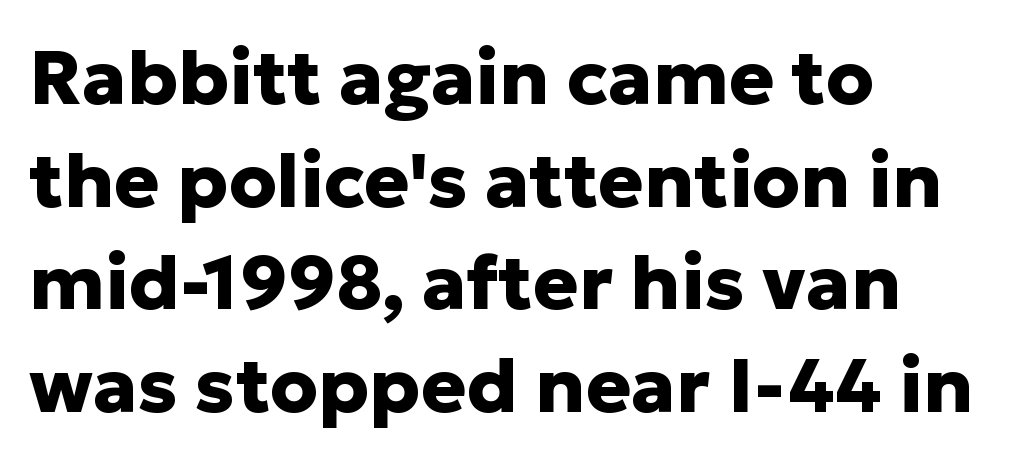
The designer left line spacing at the default. Descender tails drop into unmarked territory. The letters advance in unequal steps, a hallmark of proportional type. The designer went with a sans here, leaving each stem footless.
